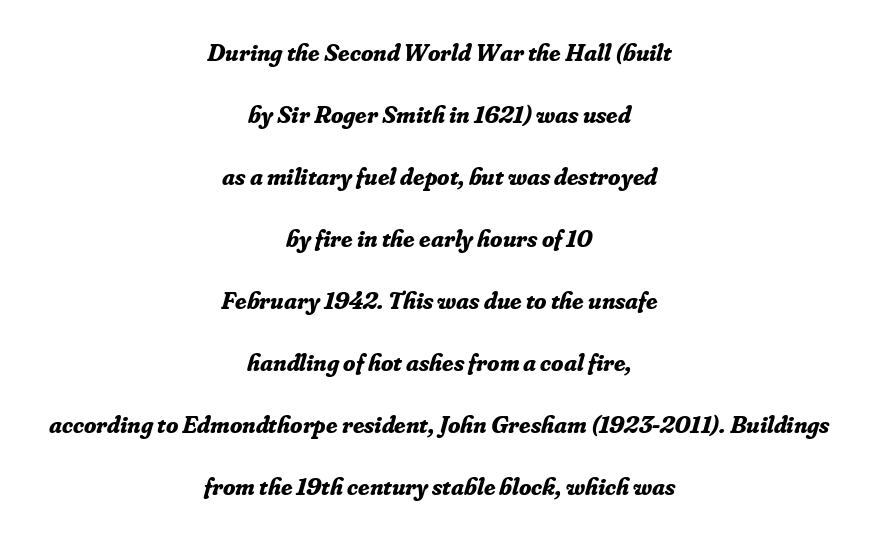
The image shows 25 px bold type, italic (leaning right); set centered, loose line spacing (2.48x), normal letter spacing, not underlined.
